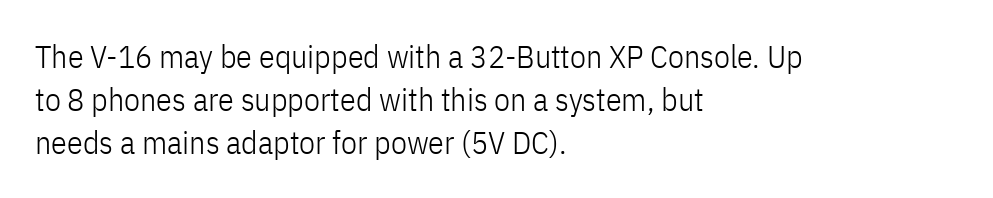
Typographically, this falls in the sans-serif category. Stroke thickness stays within the range of a standard reading face or lighter. Characters remain perfectly vertical along every line. One glance says typical: line gaps are just what's usual.
